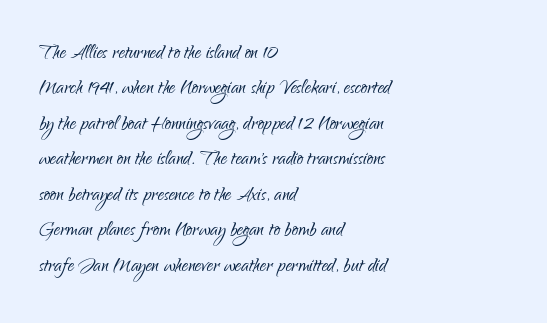
Q: Is the text bold? A: No.
Q: Is the text italic (slanted)? A: Yes.
Q: Is the text underlined? A: No.
Q: How is the paragraph aligned? A: Left-aligned.
Q: Is the spacing between letters normal or unusually wide? A: Normal.
Q: Is the spacing between lines tight, normal or loose? A: Normal.
